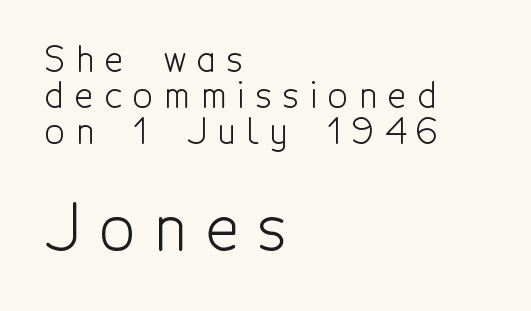
{"serif": "no", "italic": "no", "bold": "no", "weight": "light", "width": "condensed", "x_height": "medium", "monospaced": "no", "underline": "no", "align": "left", "line_spacing": "tight", "line_spacing_ratio": 1.03, "letter_spacing": "wide", "letter_spacing_em": 0.32, "larger_block": "second", "size_ratio": 1.77, "glyph_px": 62}
